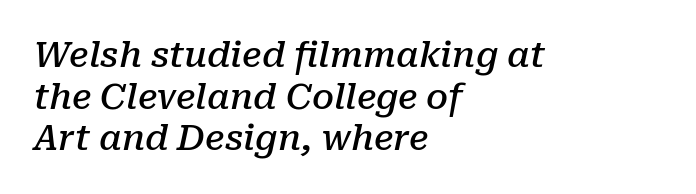
{"serif": "yes", "italic": "yes", "lean": "right", "slant_degrees": 10, "bold": "semi", "weight": "semibold", "width": "normal", "stroke_contrast": "low", "x_height": "medium", "monospaced": "no", "underline": "no", "align": "left", "line_spacing_ratio": 1.19, "letter_spacing": "normal", "letter_spacing_em": 0.0, "glyph_px": 35}
